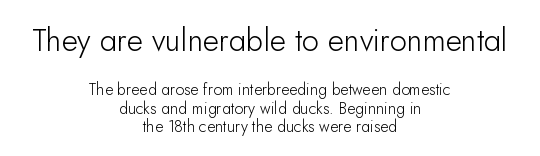
{"serif": "no", "italic": "no", "bold": "no", "weight": "light", "width": "normal", "stroke_contrast": "low", "x_height": "small", "monospaced": "no", "underline": "no", "align": "center", "line_spacing": "tight", "line_spacing_ratio": 1.15, "letter_spacing": "normal", "letter_spacing_em": 0.0, "larger_block": "first", "size_ratio": 1.94, "glyph_px": 31}
